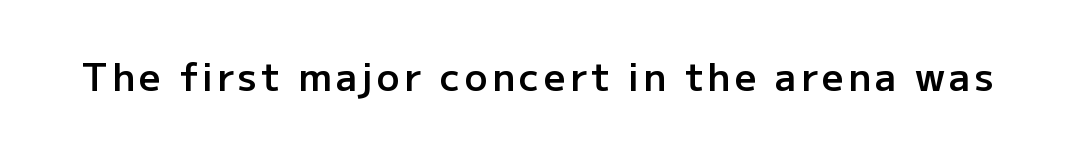
Has an underline been added? It has not. The axis of the letterforms is exactly vertical. As a designer I'd log this as weight 600, semibold. These lines are rendered in a variable-pitch font.
